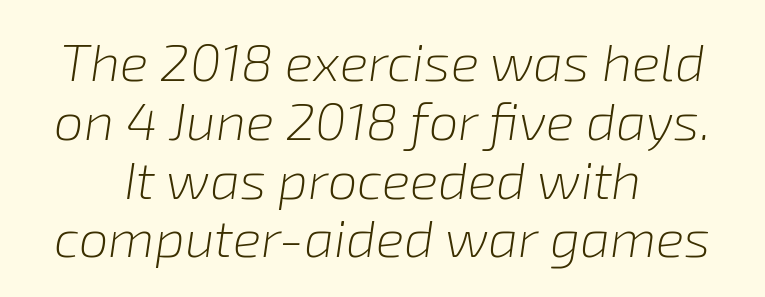
{"italic": "yes", "lean": "right", "slant_degrees": 8, "bold": "no", "weight": "light", "width": "normal", "stroke_contrast": "low", "x_height": "medium", "monospaced": "no", "underline": "no", "align": "center", "line_spacing": "tight", "line_spacing_ratio": 1.11, "letter_spacing": "normal", "letter_spacing_em": 0.0, "glyph_px": 53}
